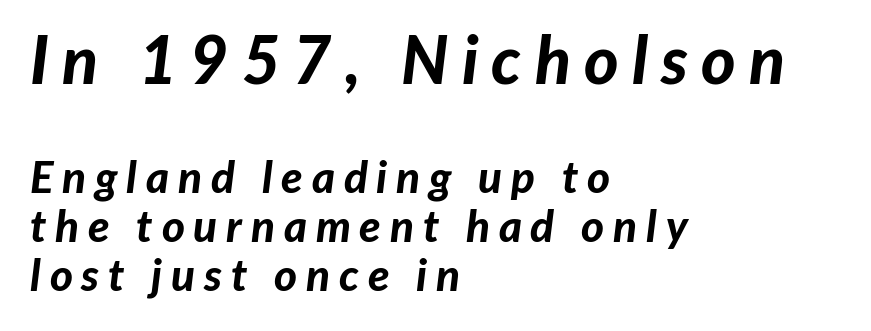
The image shows 66 px bold type, italic (leaning right); set left-aligned, tight line spacing (1.12x), unusually wide letter spacing (+0.2 em), not underlined; the first (top) block is 1.5x larger; low stroke contrast and a medium x-height.
